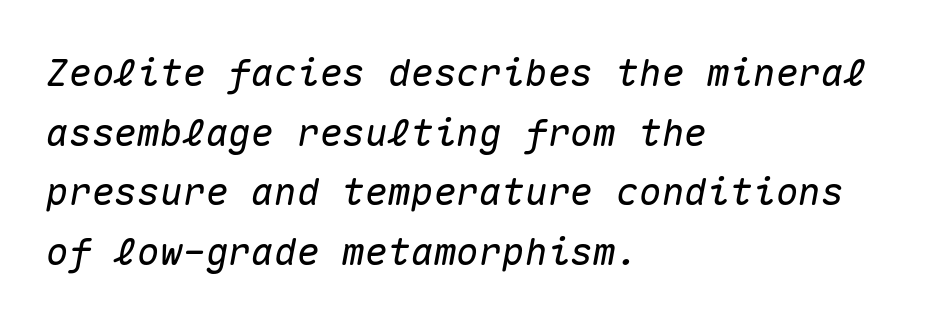
The image shows 38 px text type, italic (leaning right), monospaced; set left-aligned, normal line spacing (1.57x), normal letter spacing, not underlined; medium stroke contrast and a medium x-height.
